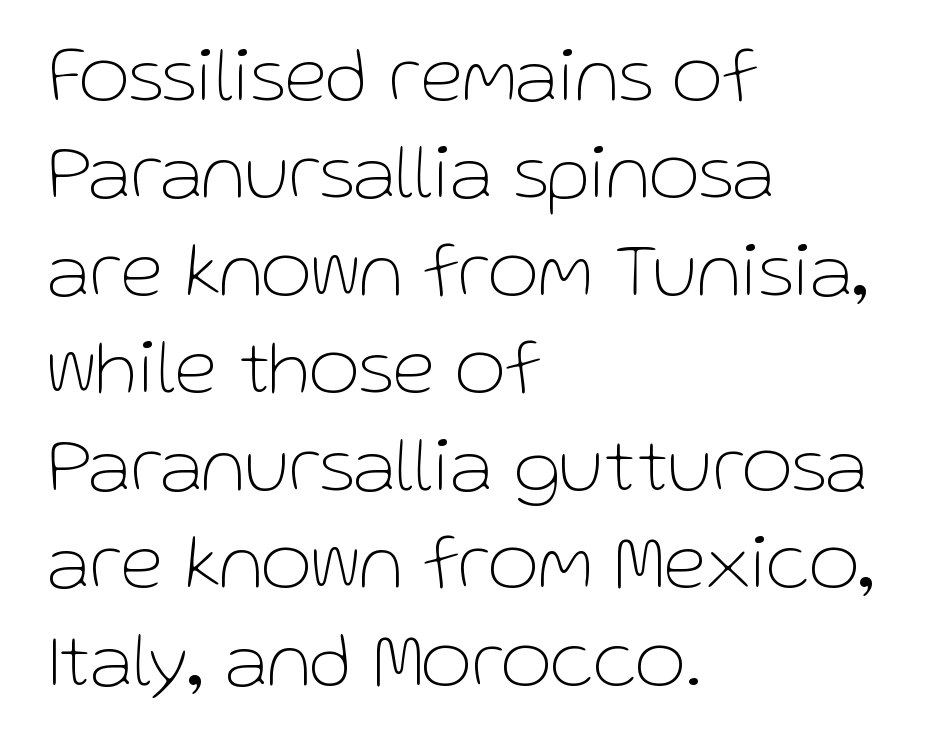
Caption: multi-line text, flush left, ragged right. These lines were composed using upright roman letters. Does the leading feel generous? No, just average. The rendering keeps characters at their native spacing.
